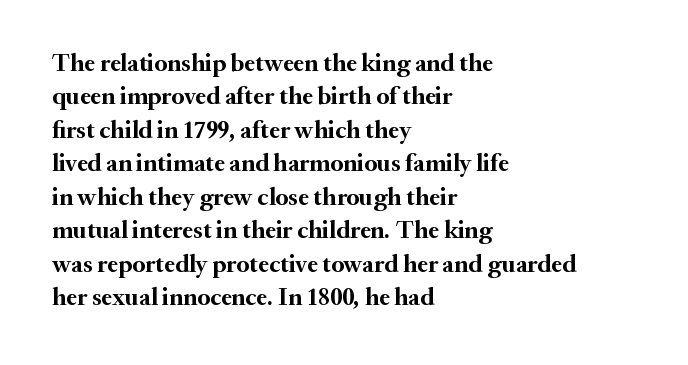
Q: Is the text bold? A: Yes.
Q: Is the text italic (slanted)? A: No, it is upright.
Q: Is the text underlined? A: No.
Q: How is the paragraph aligned? A: Left-aligned.
Q: Is the spacing between letters normal or unusually wide? A: Normal.
Q: Is the spacing between lines tight, normal or loose? A: Normal.
